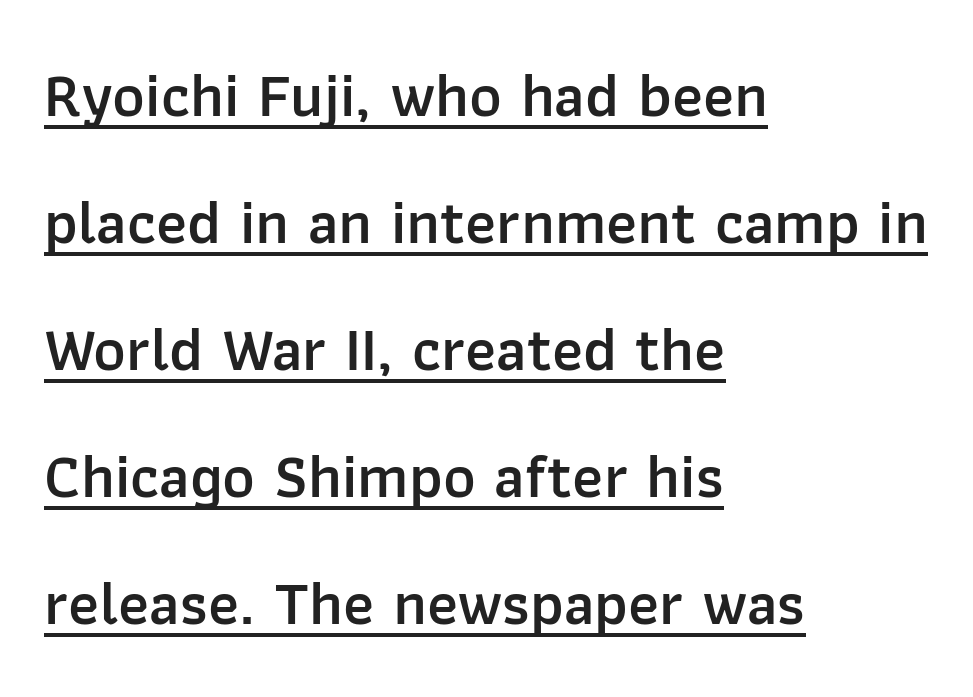
{"serif": "no", "italic": "no", "bold": "semi", "weight": "semibold", "width": "normal", "stroke_contrast": "low", "x_height": "medium", "monospaced": "no", "underline": "yes", "align": "left", "line_spacing": "loose", "line_spacing_ratio": 2.05, "letter_spacing": "normal", "letter_spacing_em": 0.0, "glyph_px": 62}
